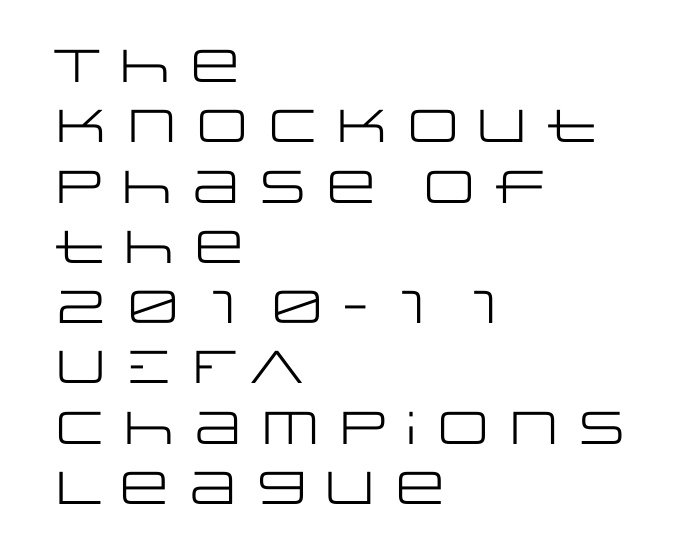
The image shows 46 px regular-weight, wide sans-serif type, upright; set left-aligned, normal line spacing (1.31x), normal letter spacing, not underlined; low stroke contrast and a large x-height.
